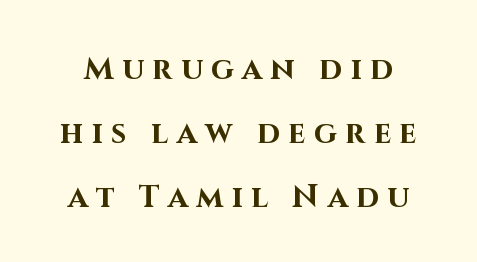
{"serif": "no", "italic": "no", "bold": "yes", "weight": "bold", "width": "normal", "stroke_contrast": "high", "x_height": "large", "monospaced": "no", "underline": "no", "line_spacing": "loose", "line_spacing_ratio": 2.06, "letter_spacing": "wide", "letter_spacing_em": 0.27, "glyph_px": 31}
